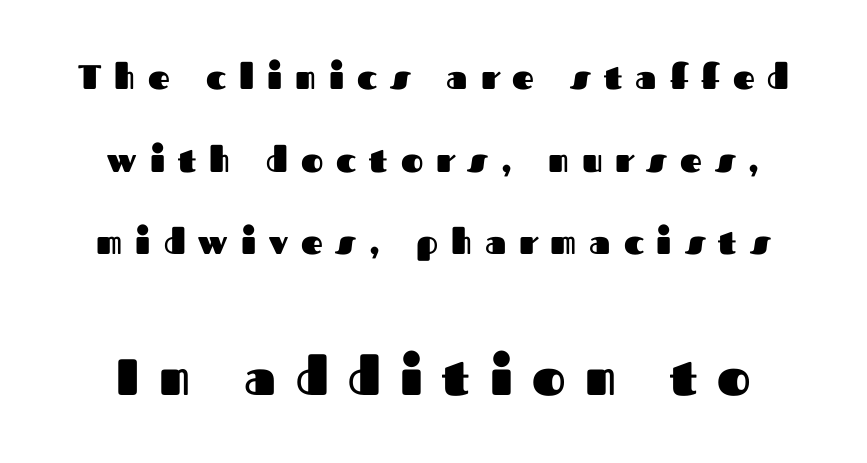
{"serif": "no", "italic": "no", "bold": "yes", "weight": "heavy", "width": "normal", "stroke_contrast": "medium", "x_height": "medium", "monospaced": "no", "underline": "no", "line_spacing": "loose", "line_spacing_ratio": 2.43, "letter_spacing": "wide", "letter_spacing_em": 0.38, "larger_block": "second", "size_ratio": 1.5, "glyph_px": 51}
